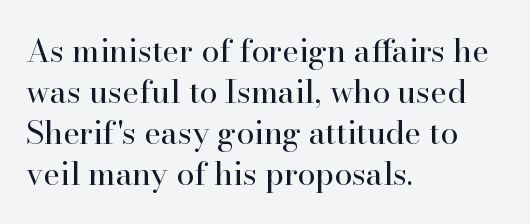
Q: Is the text bold? A: No.
Q: Is the text italic (slanted)? A: No, it is upright.
Q: Is the typeface a serif or a sans-serif typeface? A: Serif.
Q: Is the text underlined? A: No.
Q: How is the paragraph aligned? A: Left-aligned.
Q: Is the spacing between letters normal or unusually wide? A: Normal.
Q: Is the spacing between lines tight, normal or loose? A: Normal.
Q: Width (condensed, normal, or wide)? A: Normal.
Q: Stroke contrast? A: High.
Q: x-height? A: Small.
Q: Monospaced? A: No.
